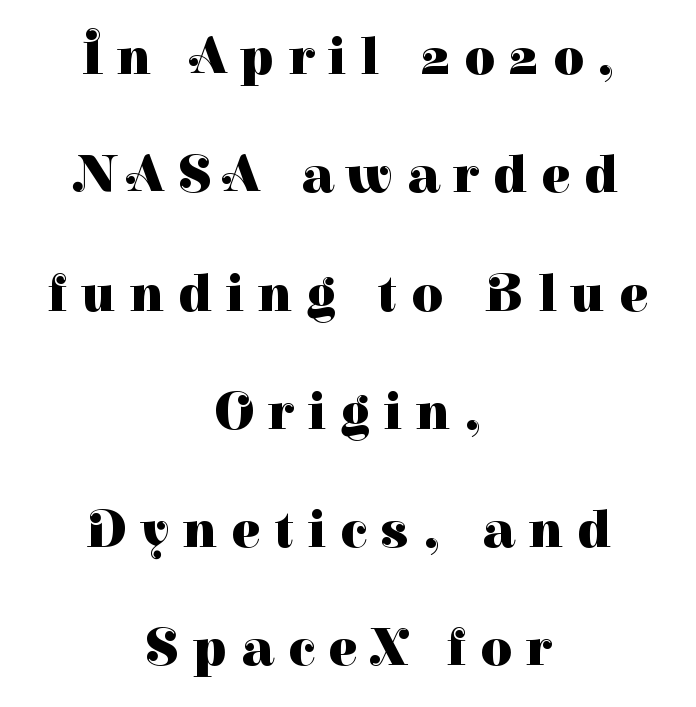
Decoration check: the copy has no underline. Whoever set this chose breathing room over compactness in the vertical rhythm. Is this a fixed-width face? No — the glyphs have proportional, varying widths. Substantial extra tracking has been applied to these lines.
